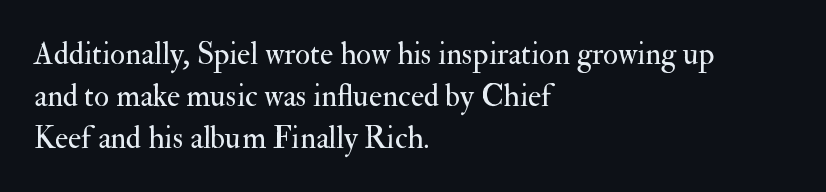
{"serif": "yes", "italic": "no", "bold": "no", "weight": "regular", "width": "normal", "stroke_contrast": "medium", "x_height": "small", "monospaced": "no", "underline": "no", "align": "left", "line_spacing": "normal", "line_spacing_ratio": 1.35, "letter_spacing": "normal", "letter_spacing_em": 0.0, "glyph_px": 31}
